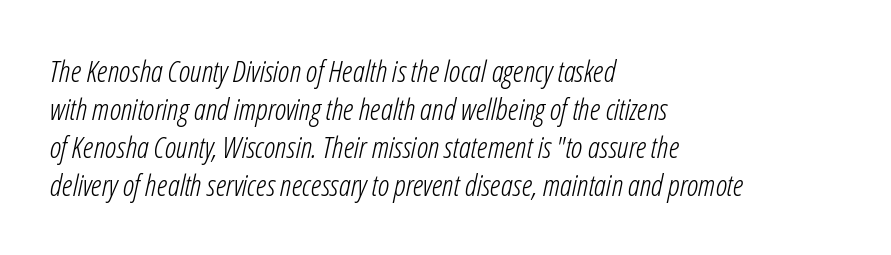
Q: Is the text bold? A: No.
Q: Is the text italic (slanted)? A: Yes, it leans right by about 12 degrees.
Q: Is the text underlined? A: No.
Q: How is the paragraph aligned? A: Left-aligned.
Q: Is the spacing between letters normal or unusually wide? A: Normal.
Q: Is the spacing between lines tight, normal or loose? A: Normal.
Q: Width (condensed, normal, or wide)? A: Condensed.
Q: Stroke contrast? A: Low.
Q: x-height? A: Medium.
Q: Monospaced? A: No.
